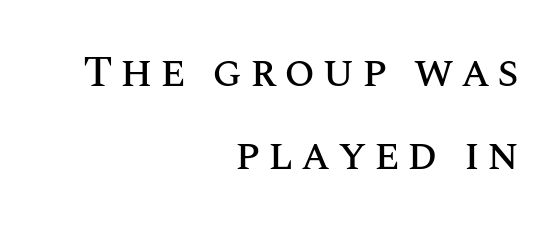
{"italic": "no", "width": "normal", "stroke_contrast": "medium", "x_height": "large", "monospaced": "no", "underline": "no", "align": "right", "line_spacing_ratio": 1.89, "glyph_px": 44}
